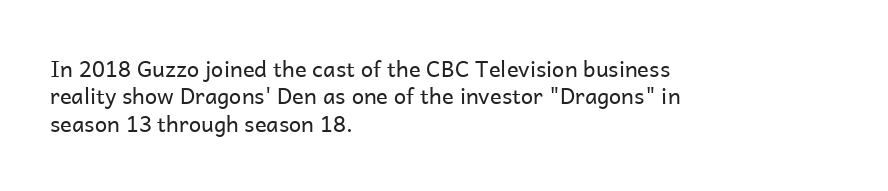
Rendered with straight, roman letterforms. Weight: not bold — regular or lighter. Words appear dense and cohesive because spacing is normal. Horizontal alignment here is leftward, the default for most running prose. A clean baseline with only descenders dipping below it.
